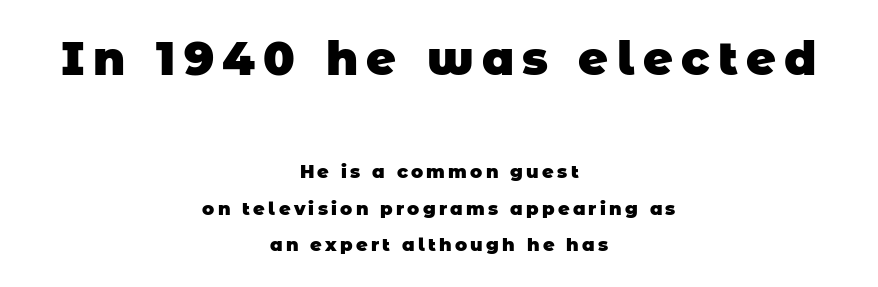
{"serif": "no", "bold": "yes", "weight": "heavy", "width": "normal", "stroke_contrast": "low", "x_height": "large", "monospaced": "no", "underline": "no", "align": "center", "line_spacing": "loose", "line_spacing_ratio": 2.03, "larger_block": "first", "size_ratio": 2.56, "glyph_px": 46}
